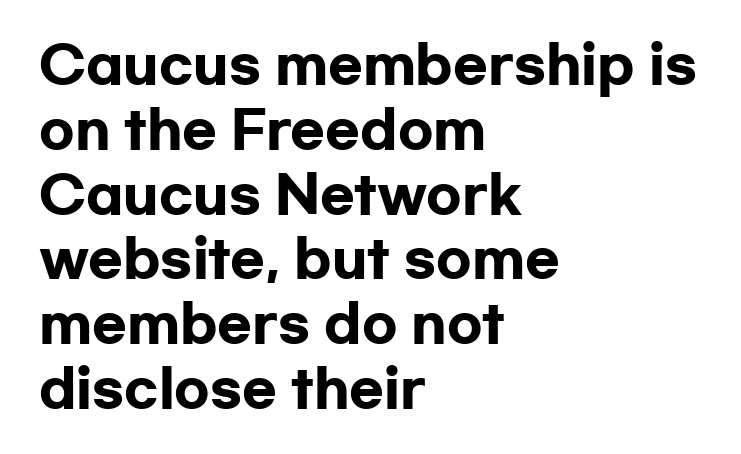
The image shows 51 px heavy, wide sans-serif type, upright; set left-aligned, normal line spacing (1.27x), normal letter spacing, not underlined; low stroke contrast and a medium x-height.
